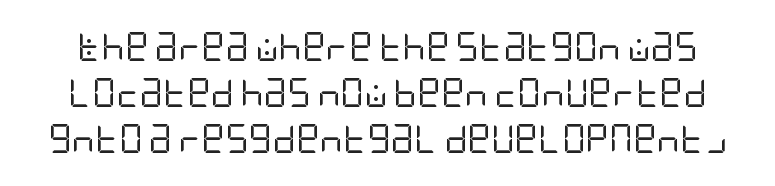
The image shows 29 px regular-weight, condensed sans-serif type, upright; set normal line spacing (1.59x), normal letter spacing, not underlined; low stroke contrast and a large x-height.
